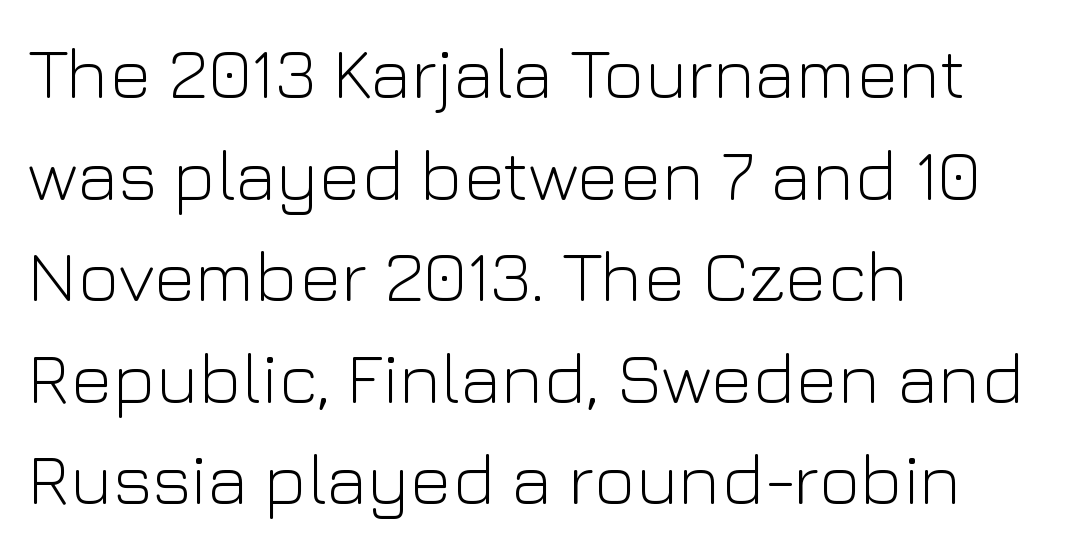
Spacing verdict: proportional, widths tailored to each character. To sum up the face: it is a sans, with no serifs. Heaviness? Minimal to ordinary, like unemphasized prose. Beneath every word, the page is bare. Short note: letters normally spaced. Where is the straight margin? On the left.
